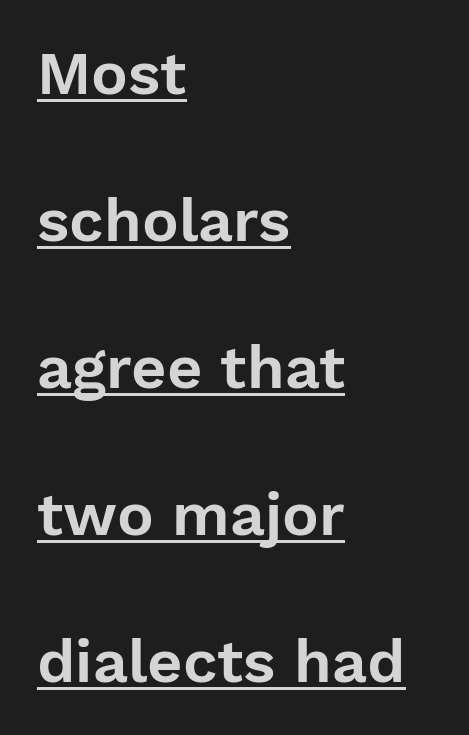
Look at the bottom of the vertical strokes: they stop flat, with no serifs. Underlined type. The letters stand upright; this is a roman face. Here the designer chose a conventional face with non-uniform glyph widths. Casual observation: everything's shoved over to the left. Horizontal bands of white between lines are thick stripes.
